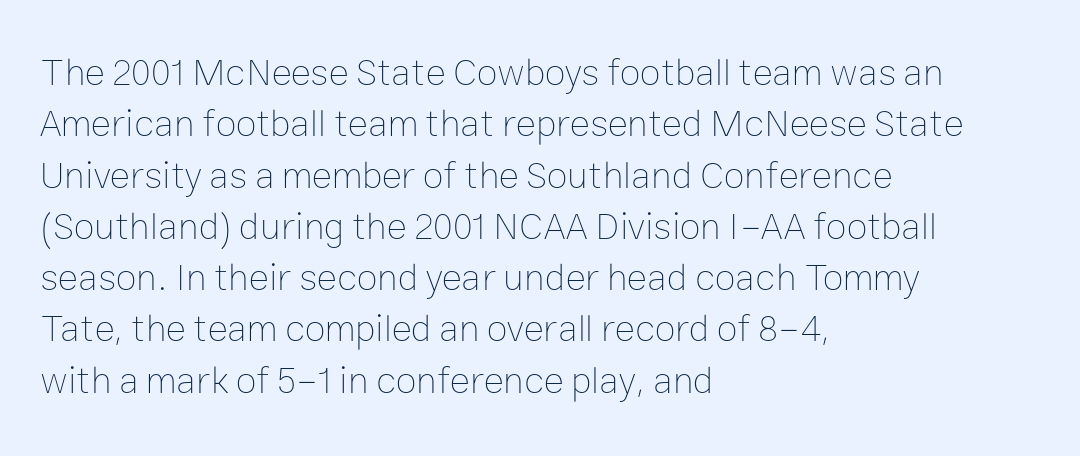
Q: Is the text bold? A: No.
Q: Is the text italic (slanted)? A: No, it is upright.
Q: Is the text underlined? A: No.
Q: How is the paragraph aligned? A: Left-aligned.
Q: Is the spacing between letters normal or unusually wide? A: Normal.
Q: Is the spacing between lines tight, normal or loose? A: Normal.
Q: Width (condensed, normal, or wide)? A: Normal.
Q: Stroke contrast? A: Low.
Q: x-height? A: Medium.
Q: Monospaced? A: No.
